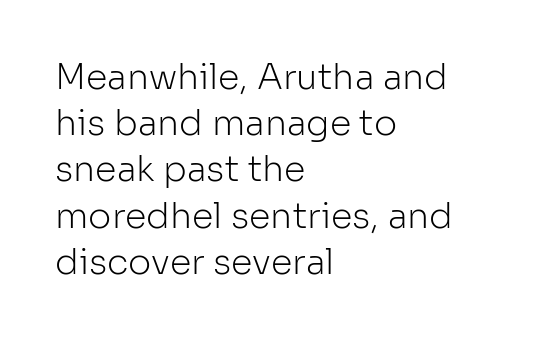
The image shows 35 px light sans-serif type, upright; set left-aligned, normal line spacing (1.32x), normal letter spacing, not underlined; low stroke contrast and a medium x-height.
